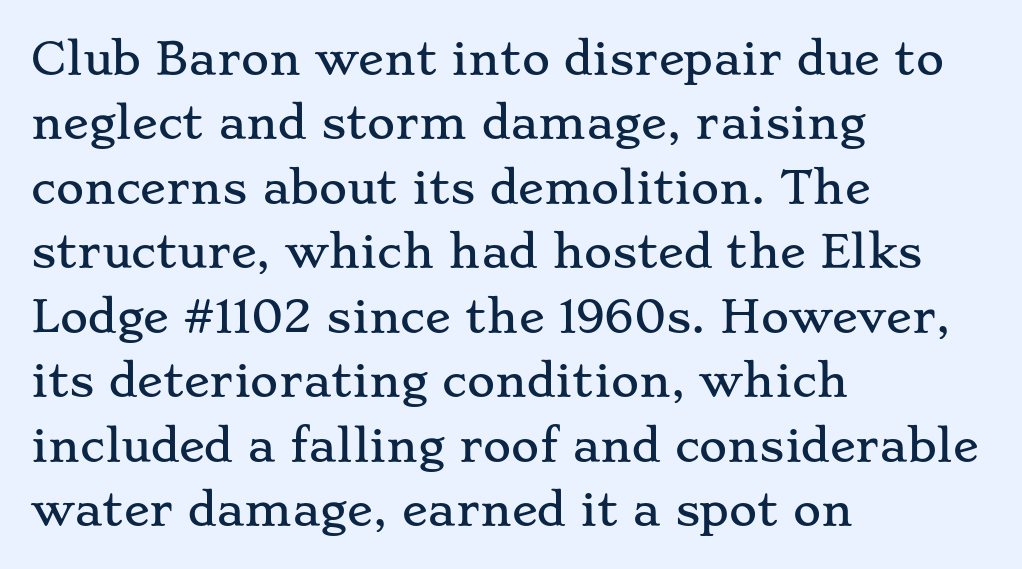
The image shows 43 px wide serif type, upright; set left-aligned, normal line spacing (1.5x), normal letter spacing, not underlined; low stroke contrast and a small x-height.
